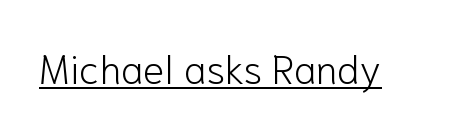
Q: Is the text bold? A: No.
Q: Is the text italic (slanted)? A: No, it is upright.
Q: Is the typeface a serif or a sans-serif typeface? A: Sans-serif.
Q: Is the text underlined? A: Yes.
Q: Is the spacing between letters normal or unusually wide? A: Normal.
Q: Width (condensed, normal, or wide)? A: Normal.
Q: Stroke contrast? A: Low.
Q: x-height? A: Medium.
Q: Monospaced? A: No.
